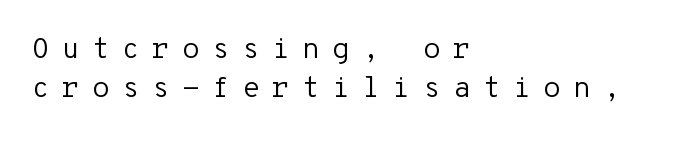
{"serif": "no", "italic": "no", "bold": "no", "weight": "regular", "width": "normal", "stroke_contrast": "low", "x_height": "medium", "monospaced": "yes", "underline": "no", "align": "left", "line_spacing": "normal", "line_spacing_ratio": 1.33, "letter_spacing": "wide", "letter_spacing_em": 0.42, "glyph_px": 29}
